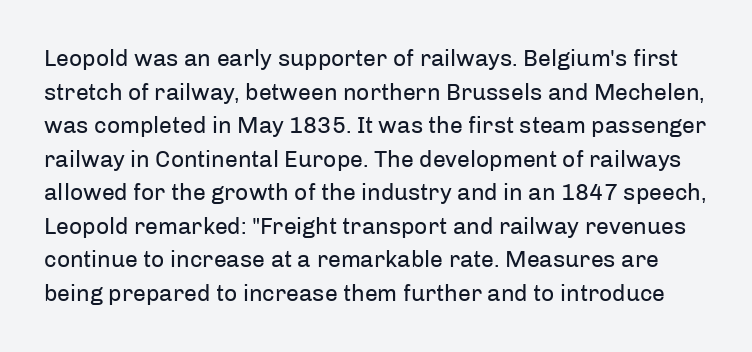
{"italic": "no", "bold": "no", "underline": "no", "line_spacing": "normal", "line_spacing_ratio": 1.46, "letter_spacing": "normal", "letter_spacing_em": 0.0, "glyph_px": 23}
